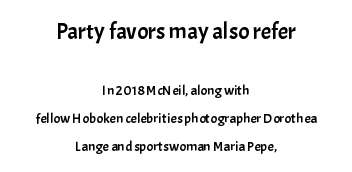
{"italic": "no", "underline": "no", "align": "center", "line_spacing": "loose", "line_spacing_ratio": 2.01, "letter_spacing": "normal", "letter_spacing_em": 0.0, "larger_block": "first", "size_ratio": 1.64, "glyph_px": 23}
